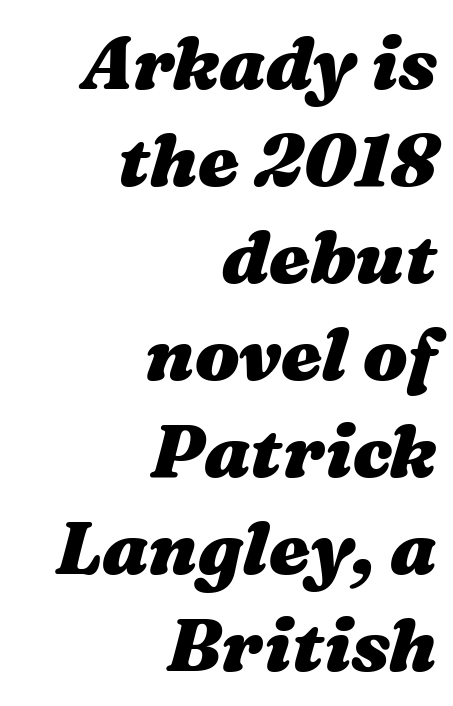
Honestly, the letter spacing is just normal — you wouldn't notice it. Yep, that's italic — everything's leaning. Bare-footed words on every line. Proportional: the letters do not fall into vertical columns. The typesetter chose a ragged-left arrangement here. If you measured baseline to baseline, you'd find a middling distance.
